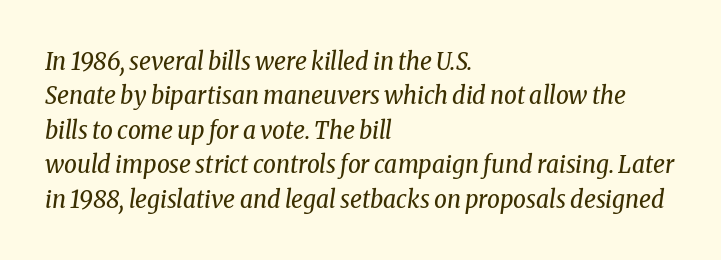
The image shows 25 px text type, italic (leaning right); set left-aligned, normal line spacing (1.38x), normal letter spacing, not underlined.
